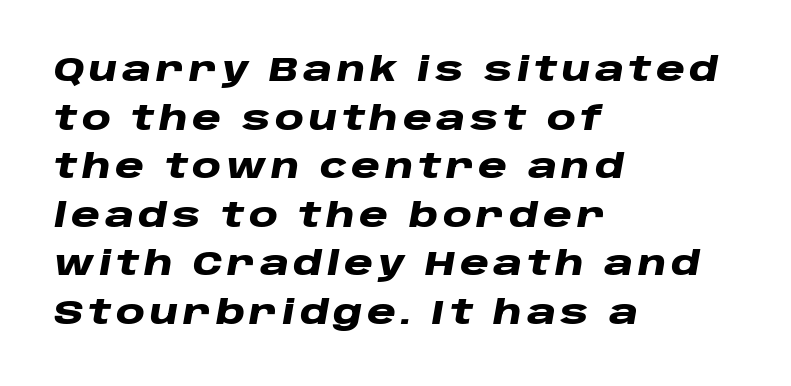
Q: Is the text bold? A: Yes.
Q: Is the text italic (slanted)? A: Yes, it leans right by about 10 degrees.
Q: Is the text underlined? A: No.
Q: How is the paragraph aligned? A: Left-aligned.
Q: Is the spacing between lines tight, normal or loose? A: Normal.
Q: Width (condensed, normal, or wide)? A: Wide.
Q: Stroke contrast? A: Low.
Q: x-height? A: Large.
Q: Monospaced? A: No.
